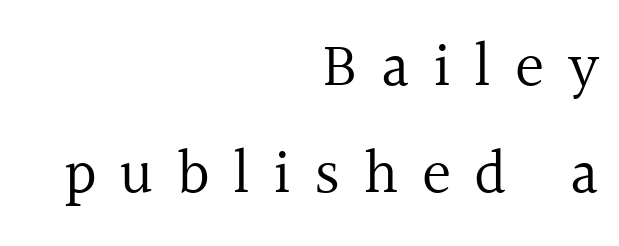
Q: Is the text bold? A: No.
Q: Is the text italic (slanted)? A: No, it is upright.
Q: Is the typeface a serif or a sans-serif typeface? A: Serif.
Q: Is the text underlined? A: No.
Q: How is the paragraph aligned? A: Right-aligned.
Q: Is the spacing between letters normal or unusually wide? A: Unusually wide.
Q: Width (condensed, normal, or wide)? A: Normal.
Q: x-height? A: Medium.
Q: Monospaced? A: No.
